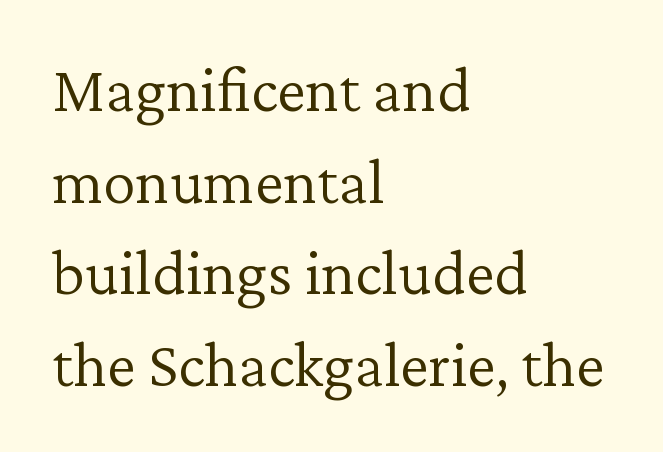
The image shows 65 px light serif type, upright; set left-aligned, normal line spacing (1.41x), normal letter spacing, not underlined; low stroke contrast and a medium x-height.
